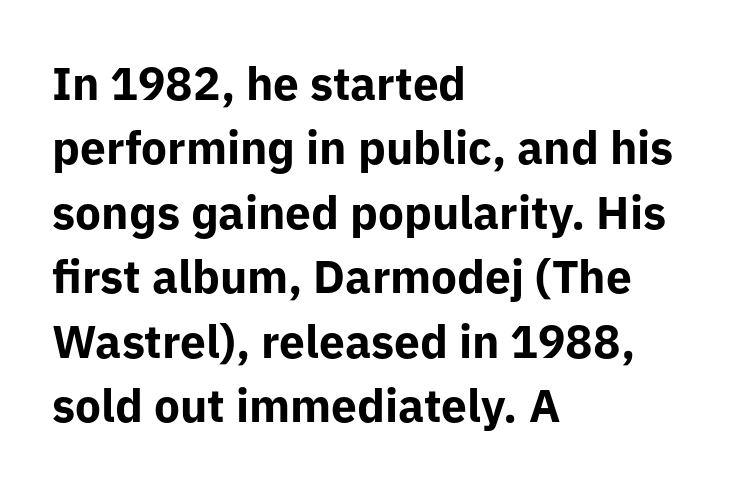
Interline gaps are of average width in this sample. This sample has the flowing, uneven cadence of proportional lettering. Is the type bold? Yes — the strokes are clearly thick and heavy. Grotesque or geometric, the face here clearly has no serifs. A classic flush-left, rag-right setting is used for this passage. Nobody touched the tracking dial on this one.
